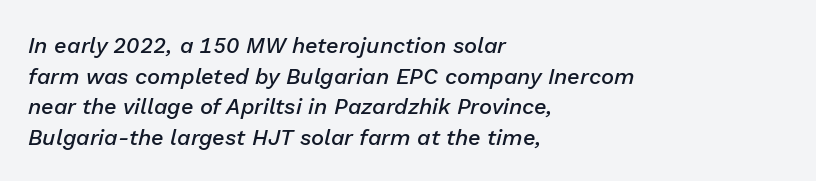
The image shows 22 px text type, italic (leaning right); set left-aligned, normal line spacing (1.39x), normal letter spacing, not underlined.
